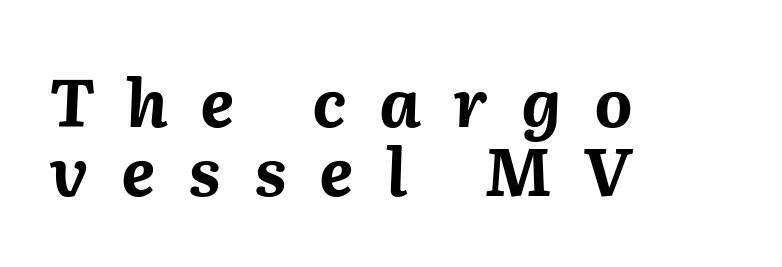
Visually the block forms a straight wall on the left and a jagged coastline on the right. Pretty heavy lettering here — definitely bold. The rendering uses a small line-height, squeezing the rows. Notice how the stems are inclined rather than vertical — that's the hallmark of italics.
